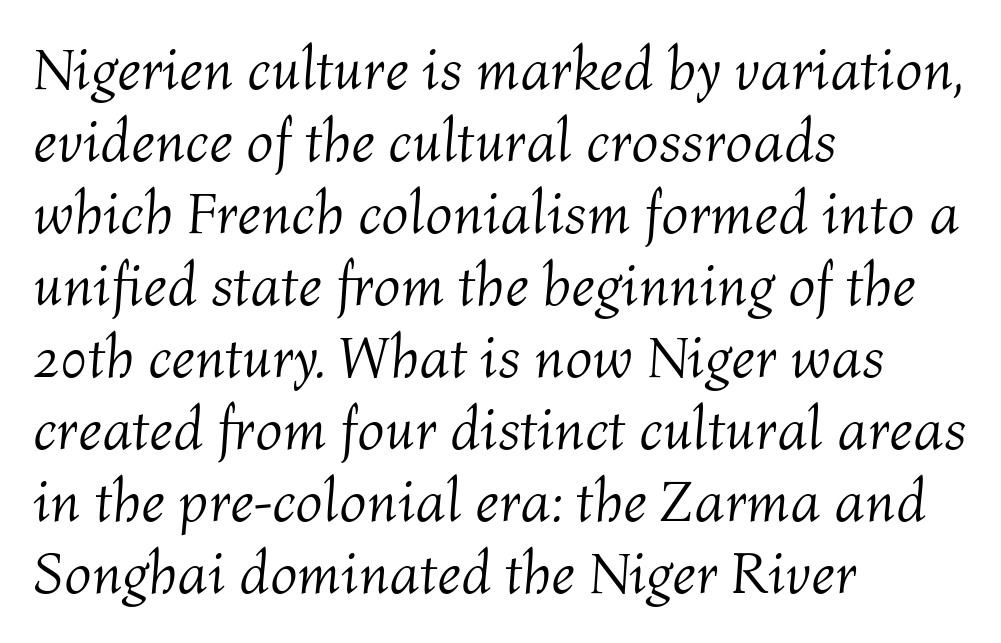
Q: Is the text bold? A: No.
Q: Is the text italic (slanted)? A: Yes, it leans right by about 4 degrees.
Q: Is the text underlined? A: No.
Q: How is the paragraph aligned? A: Left-aligned.
Q: Is the spacing between letters normal or unusually wide? A: Normal.
Q: Width (condensed, normal, or wide)? A: Normal.
Q: Stroke contrast? A: Medium.
Q: x-height? A: Medium.
Q: Monospaced? A: No.
